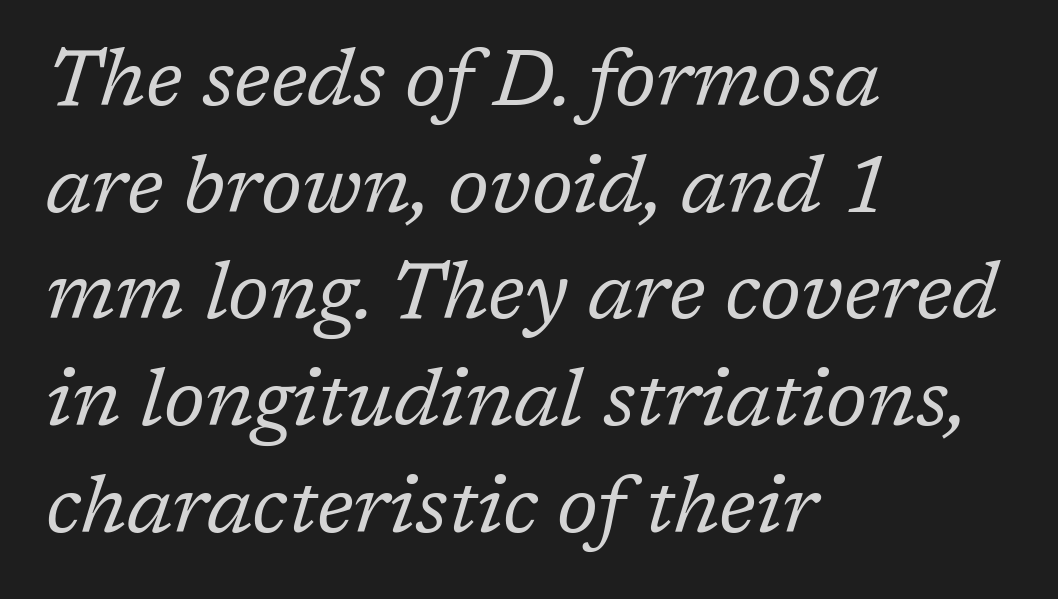
Q: Is the text bold? A: No.
Q: Is the text italic (slanted)? A: Yes, it leans right by about 17 degrees.
Q: Is the typeface a serif or a sans-serif typeface? A: Serif.
Q: Is the text underlined? A: No.
Q: How is the paragraph aligned? A: Left-aligned.
Q: Is the spacing between letters normal or unusually wide? A: Normal.
Q: Is the spacing between lines tight, normal or loose? A: Normal.
Q: Width (condensed, normal, or wide)? A: Normal.
Q: Stroke contrast? A: Low.
Q: x-height? A: Medium.
Q: Monospaced? A: No.
